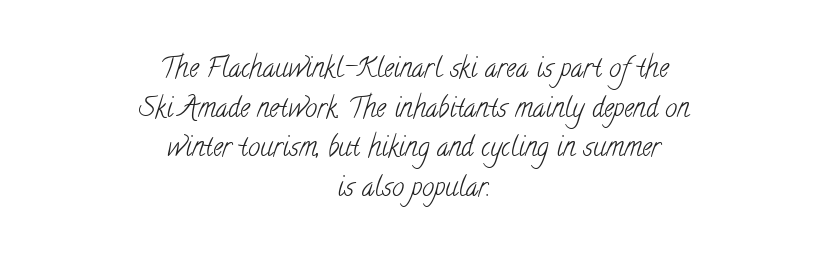
The image shows 27 px text type; set centered, normal line spacing (1.47x), normal letter spacing, not underlined.
